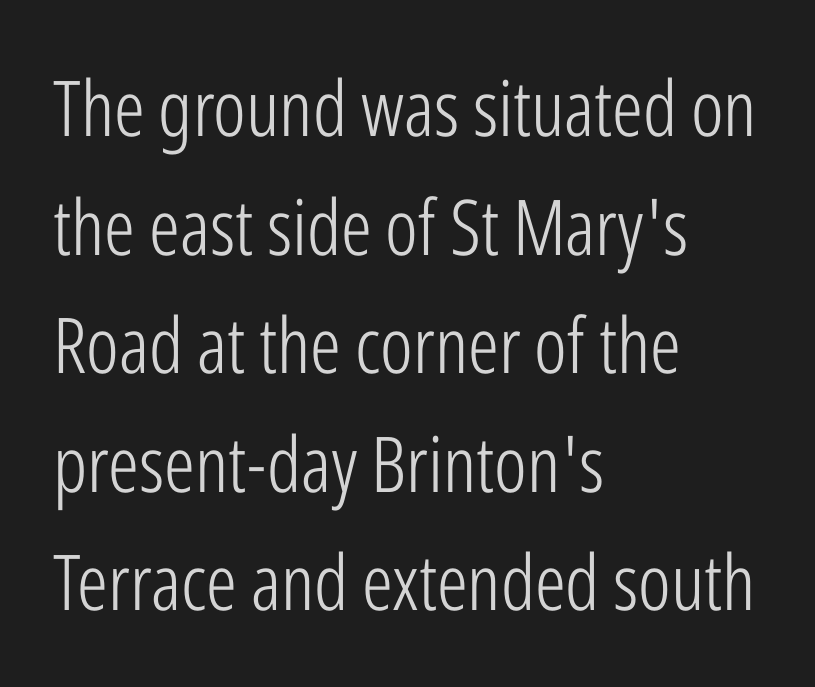
{"serif": "no", "italic": "no", "bold": "no", "weight": "light", "width": "condensed", "stroke_contrast": "low", "x_height": "medium", "monospaced": "no", "underline": "no", "align": "left", "line_spacing": "normal", "line_spacing_ratio": 1.54, "letter_spacing": "normal", "letter_spacing_em": 0.0, "glyph_px": 77}
